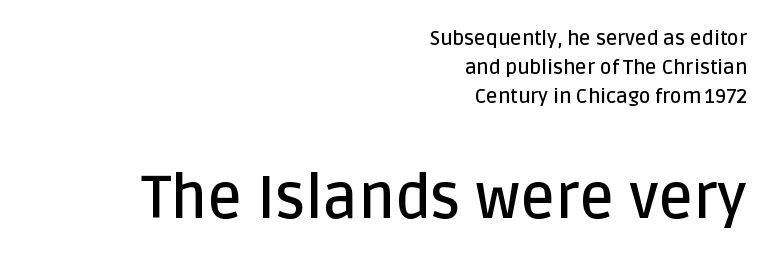
Examine the stroke ends and you'll find no serifs. The glyphs have the mass of a demibold cut, below bold. The rendering uses natural spacing where letterforms have individual widths. You could call the tracking neutral — neither tight nor loose. Whoever set this made the second block the dominant, larger element.
